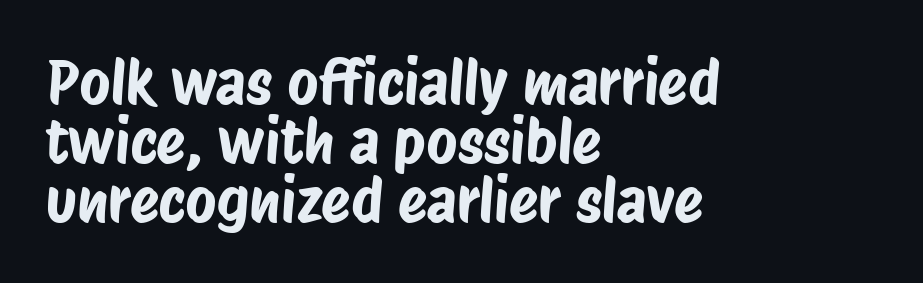
{"serif": "no", "width": "condensed", "stroke_contrast": "low", "x_height": "large", "monospaced": "no", "underline": "no", "align": "left", "line_spacing": "tight", "line_spacing_ratio": 0.98, "letter_spacing": "normal", "letter_spacing_em": 0.0, "glyph_px": 60}
